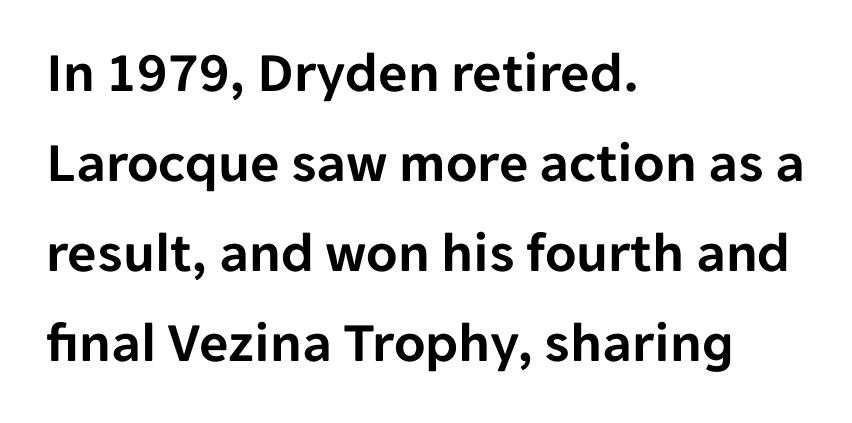
The image shows 57 px sans-serif type, upright; set left-aligned, normal line spacing (1.58x), normal letter spacing, not underlined; low stroke contrast and a medium x-height.
